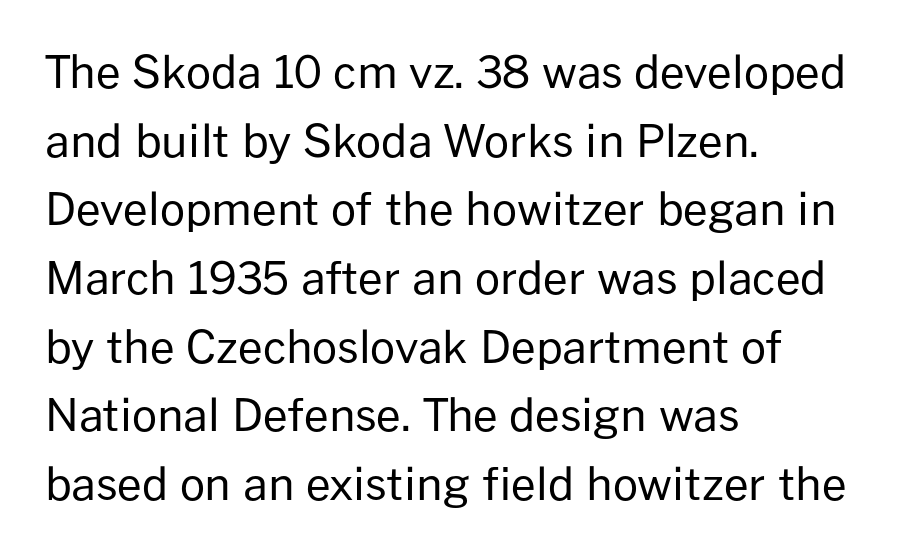
The image shows 44 px regular-weight sans-serif type, upright; set left-aligned, normal line spacing (1.56x), normal letter spacing, not underlined; low stroke contrast and a medium x-height.
